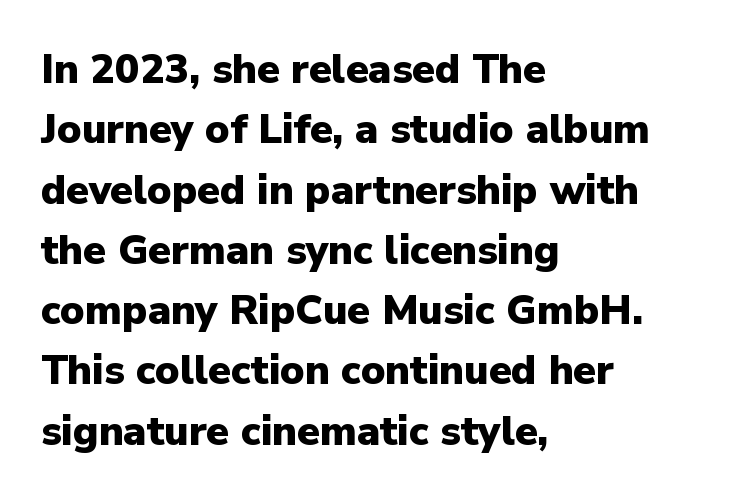
The font's upright variant was chosen for this text. The rendering uses natural spacing where letterforms have individual widths. Type style note: lacks serifs. Descenders are the only things crossing below the line.
